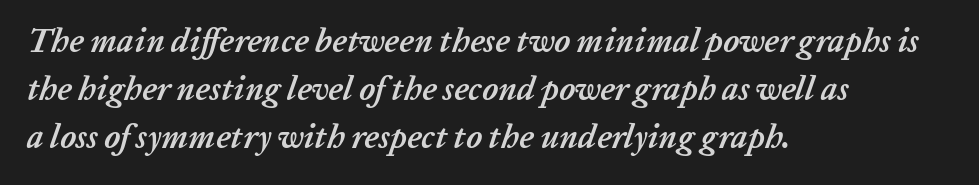
Regular leading. These words are printed bold, with thick strokes throughout. Spacing between characters is what you'd get straight out of the box. Decoration check: the copy has no underline.
